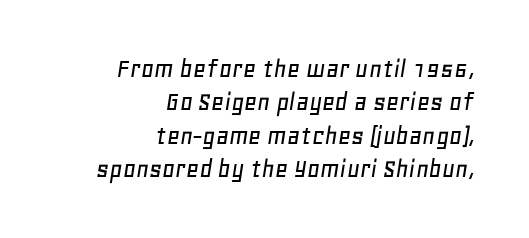
{"italic": "yes", "lean": "right", "slant_degrees": 11, "width": "normal", "stroke_contrast": "low", "x_height": "large", "monospaced": "no", "underline": "no", "align": "right", "line_spacing_ratio": 1.19, "letter_spacing": "normal", "letter_spacing_em": 0.0, "glyph_px": 28}
